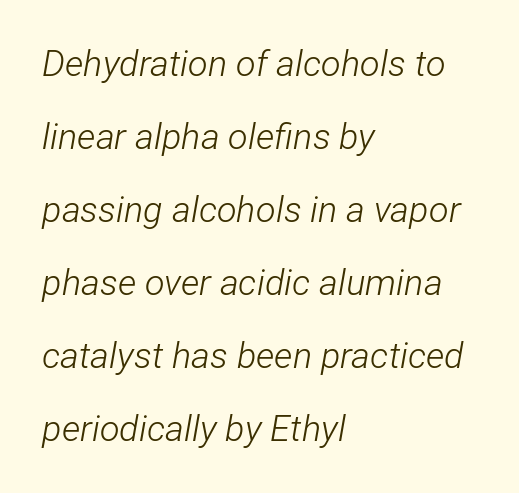
The image shows 36 px light, condensed type, italic (leaning right); set left-aligned, loose line spacing (2.03x), normal letter spacing, not underlined; low stroke contrast and a medium x-height.
